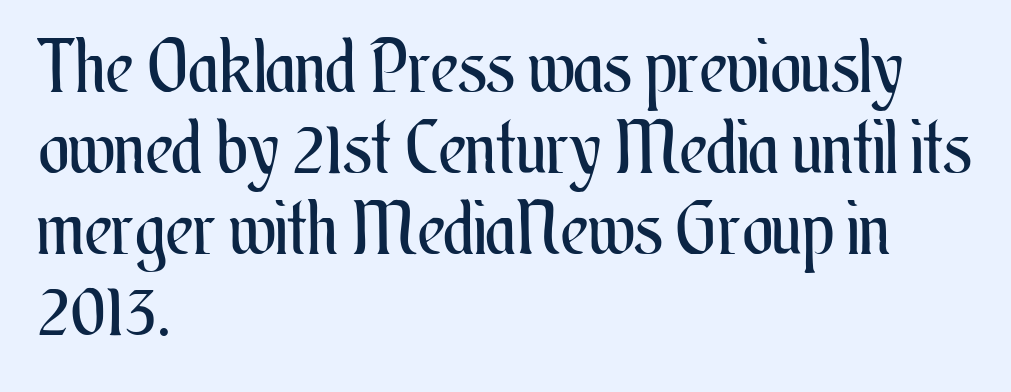
{"italic": "no", "bold": "no", "weight": "regular", "width": "condensed", "stroke_contrast": "medium", "x_height": "small", "monospaced": "no", "underline": "no", "align": "left", "line_spacing": "tight", "line_spacing_ratio": 1.11, "letter_spacing": "normal", "letter_spacing_em": 0.0, "glyph_px": 73}
